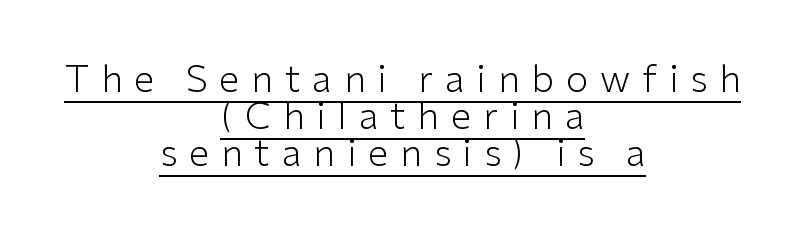
{"serif": "no", "italic": "no", "bold": "no", "weight": "light", "width": "normal", "stroke_contrast": "low", "x_height": "medium", "monospaced": "no", "underline": "yes", "align": "center", "line_spacing": "tight", "line_spacing_ratio": 1.0, "letter_spacing": "wide", "letter_spacing_em": 0.32, "glyph_px": 37}
